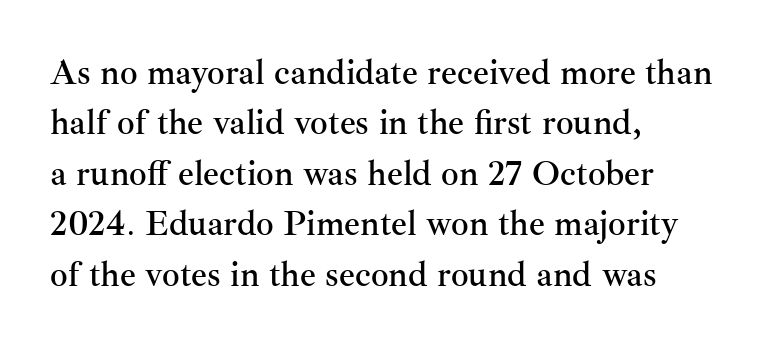
{"serif": "yes", "italic": "no", "width": "normal", "stroke_contrast": "medium", "x_height": "small", "monospaced": "no", "underline": "no", "align": "left", "line_spacing": "normal", "line_spacing_ratio": 1.44, "letter_spacing": "normal", "letter_spacing_em": 0.0, "glyph_px": 35}
